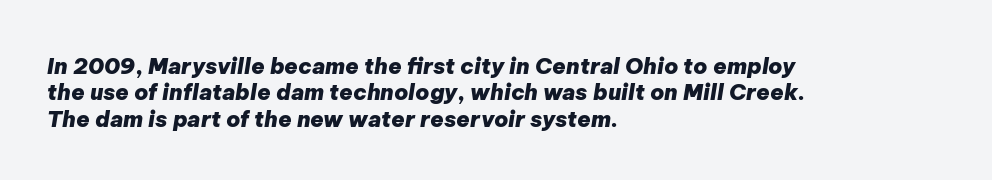
Has an underline been added? It has not. Letter spacing: default. Bold? Absolutely — the strokes are thick and heavy. Tall strokes in this sample are angled rather than plumb.
